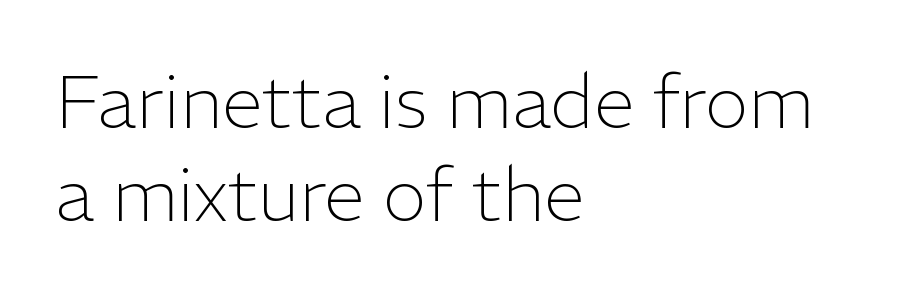
{"serif": "no", "italic": "no", "bold": "no", "weight": "light", "width": "normal", "stroke_contrast": "low", "x_height": "medium", "monospaced": "no", "underline": "no", "align": "left", "line_spacing": "normal", "line_spacing_ratio": 1.26, "letter_spacing": "normal", "letter_spacing_em": 0.0, "glyph_px": 74}
